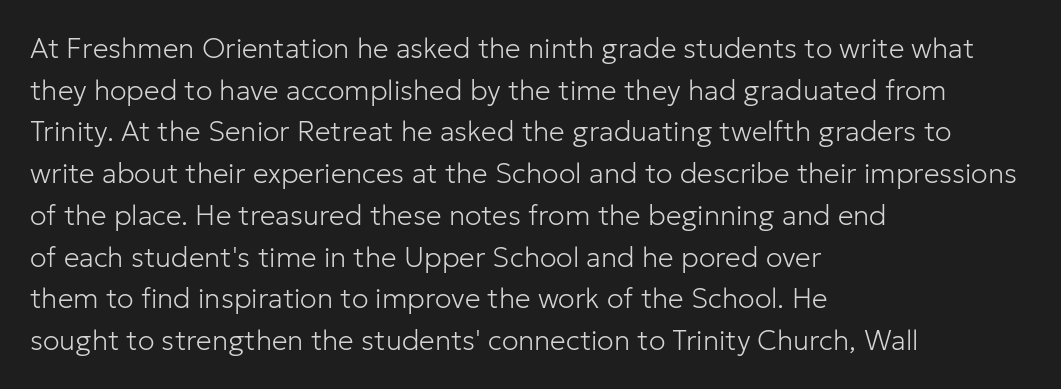
The image shows 28 px light sans-serif type, upright; set left-aligned, normal line spacing (1.49x), normal letter spacing, not underlined; low stroke contrast and a medium x-height.
